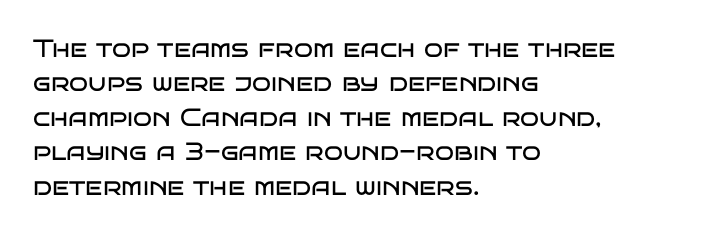
Q: Is the text bold? A: No.
Q: Is the text italic (slanted)? A: No, it is upright.
Q: Is the text underlined? A: No.
Q: How is the paragraph aligned? A: Left-aligned.
Q: Is the spacing between letters normal or unusually wide? A: Normal.
Q: Is the spacing between lines tight, normal or loose? A: Normal.
